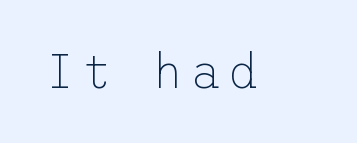
Q: Is the text bold? A: No.
Q: Is the text italic (slanted)? A: No, it is upright.
Q: Is the typeface a serif or a sans-serif typeface? A: Sans-serif.
Q: Is the text underlined? A: No.
Q: Width (condensed, normal, or wide)? A: Normal.
Q: Stroke contrast? A: Low.
Q: x-height? A: Medium.
